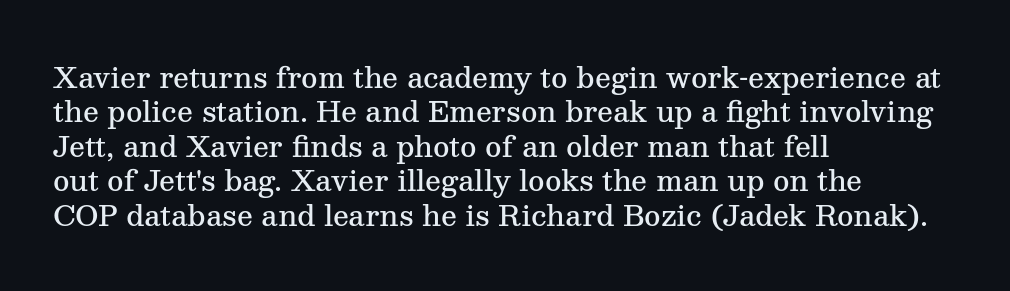
This is the in-between weight designers call semibold or demi. Posture: upright roman. The rendering uses natural spacing where letterforms have individual widths. In terms of letterspacing, this is plain default setting.
